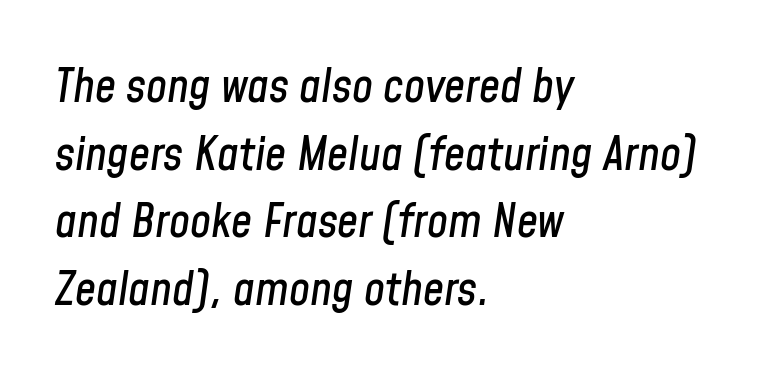
Q: Is the text italic (slanted)? A: Yes, it leans right by about 8 degrees.
Q: Is the text underlined? A: No.
Q: How is the paragraph aligned? A: Left-aligned.
Q: Is the spacing between letters normal or unusually wide? A: Normal.
Q: Is the spacing between lines tight, normal or loose? A: Normal.
Q: Width (condensed, normal, or wide)? A: Condensed.
Q: Stroke contrast? A: Low.
Q: x-height? A: Medium.
Q: Monospaced? A: No.
